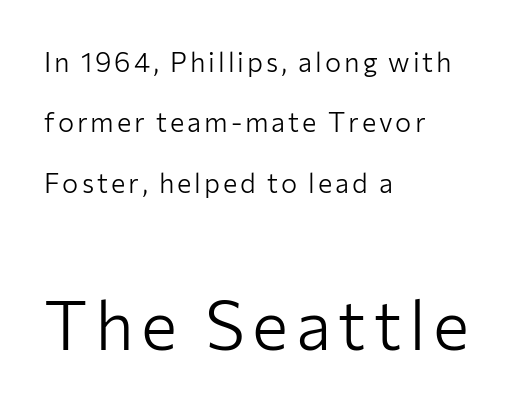
Q: Is the text bold? A: No.
Q: Is the text italic (slanted)? A: No, it is upright.
Q: Is the typeface a serif or a sans-serif typeface? A: Sans-serif.
Q: Is the text underlined? A: No.
Q: How is the paragraph aligned? A: Left-aligned.
Q: Is the spacing between lines tight, normal or loose? A: Loose.
Q: Which block of text is set in a larger size, the first (top) or the second (bottom)? A: The second (bottom) one.
Q: Width (condensed, normal, or wide)? A: Normal.
Q: Stroke contrast? A: Low.
Q: x-height? A: Medium.
Q: Monospaced? A: No.
